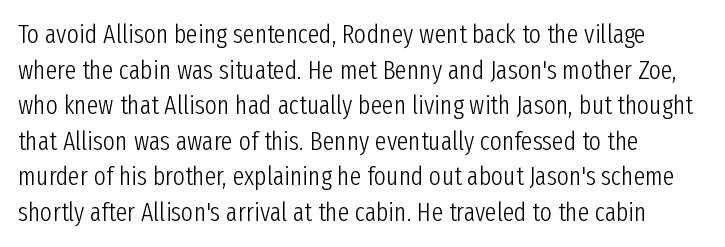
Q: Is the text bold? A: No.
Q: Is the text italic (slanted)? A: No, it is upright.
Q: Is the text underlined? A: No.
Q: Is the spacing between letters normal or unusually wide? A: Normal.
Q: Is the spacing between lines tight, normal or loose? A: Normal.
